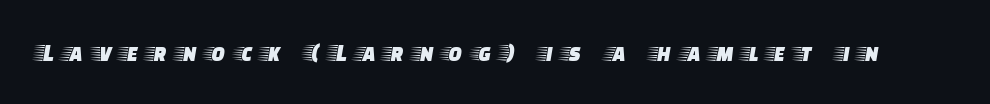
Q: Is the text italic (slanted)? A: Yes.
Q: Is the text underlined? A: No.
Q: Is the spacing between letters normal or unusually wide? A: Unusually wide.
